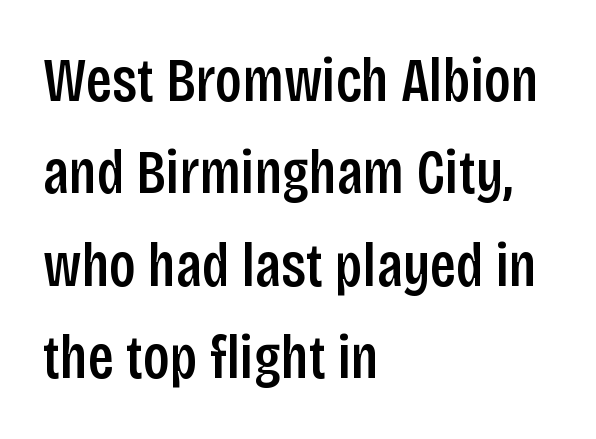
Observe the ordinary spacing: letters are neighbours, not strangers. The space between consecutive lines is moderate. Do the characters align in a grid? No, the font is proportional. The letters carry no serifs — their stems end cleanly without finishing strokes.
